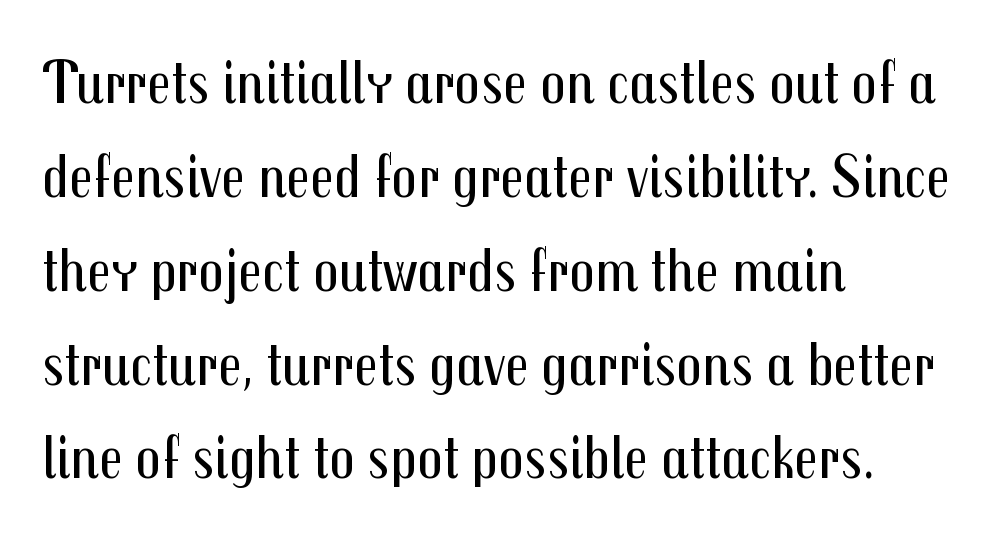
The image shows 63 px regular-weight, condensed sans-serif type, upright; set left-aligned, normal line spacing (1.49x), normal letter spacing, not underlined; medium stroke contrast and a medium x-height.
